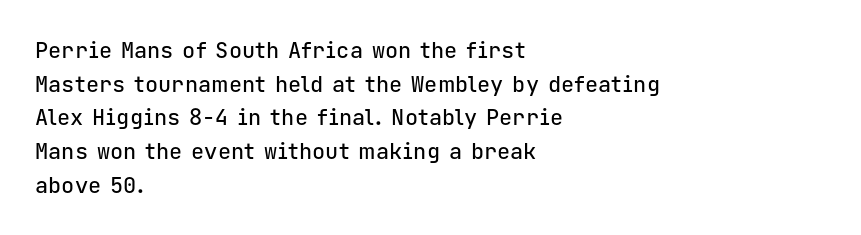
The image shows 22 px text type, upright; set left-aligned, normal line spacing (1.53x), normal letter spacing, not underlined.
